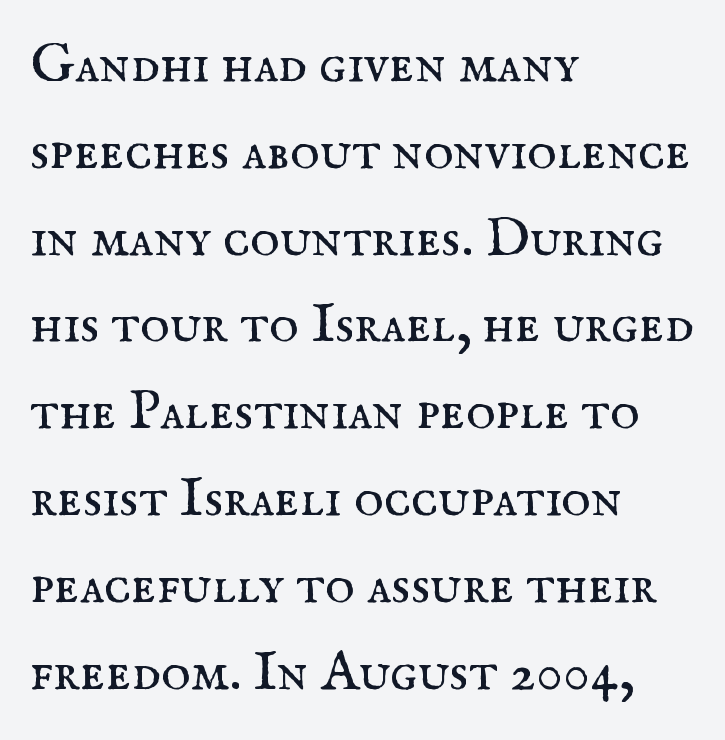
The image shows 56 px regular-weight serif type, upright; set left-aligned, normal line spacing (1.55x), normal letter spacing, not underlined; medium stroke contrast and a small x-height.
